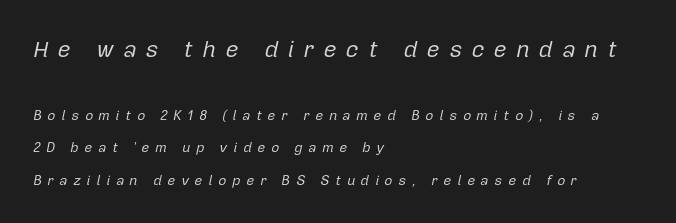
Widely set lines give the paragraph a tall, airy silhouette. Has an underline been added? It has not. Line starts are locked; line ends wander. The text carries the slant typical of an italic or oblique font.
